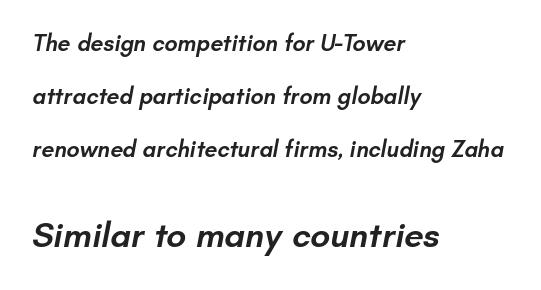
Q: Is the text bold? A: Semi-bold.
Q: Is the typeface a serif or a sans-serif typeface? A: Sans-serif.
Q: Is the text underlined? A: No.
Q: How is the paragraph aligned? A: Left-aligned.
Q: Is the spacing between letters normal or unusually wide? A: Normal.
Q: Is the spacing between lines tight, normal or loose? A: Loose.
Q: Which block of text is set in a larger size, the first (top) or the second (bottom)? A: The second (bottom) one.
Q: Width (condensed, normal, or wide)? A: Normal.
Q: Stroke contrast? A: Low.
Q: x-height? A: Small.
Q: Monospaced? A: No.
